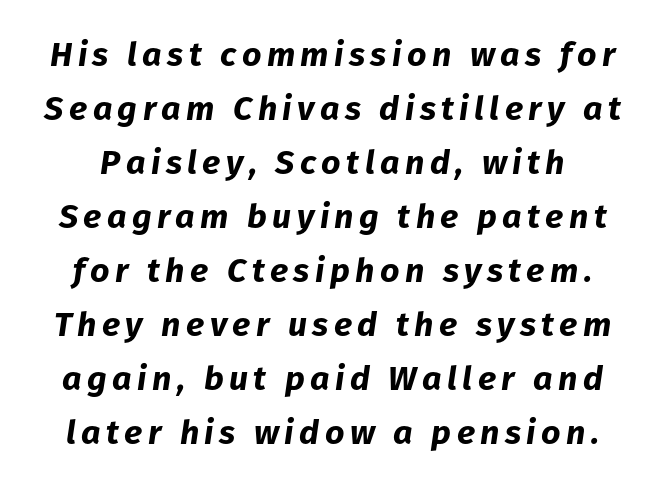
Q: Is the text bold? A: Yes.
Q: Is the text italic (slanted)? A: Yes, it leans right by about 8 degrees.
Q: Is the text underlined? A: No.
Q: Is the spacing between lines tight, normal or loose? A: Normal.
Q: Width (condensed, normal, or wide)? A: Normal.
Q: Stroke contrast? A: Low.
Q: x-height? A: Medium.
Q: Monospaced? A: No.
